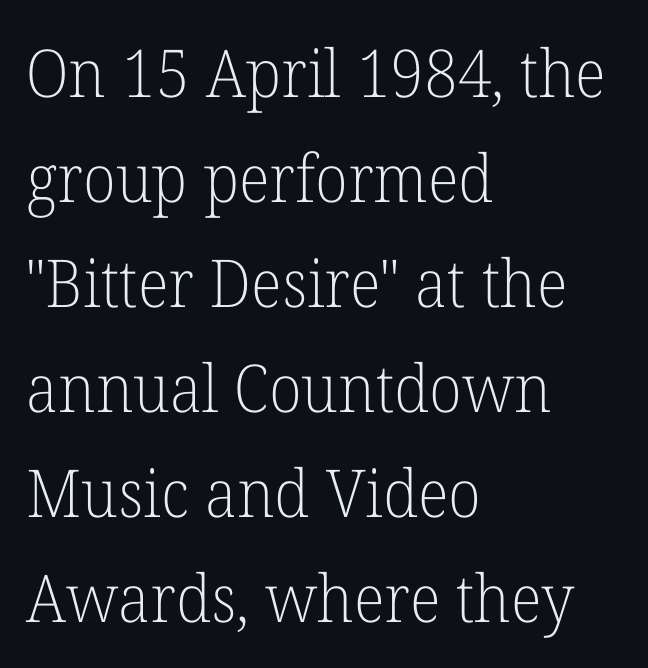
Q: Is the text bold? A: No.
Q: Is the text italic (slanted)? A: No, it is upright.
Q: Is the typeface a serif or a sans-serif typeface? A: Serif.
Q: Is the text underlined? A: No.
Q: How is the paragraph aligned? A: Left-aligned.
Q: Is the spacing between letters normal or unusually wide? A: Normal.
Q: Is the spacing between lines tight, normal or loose? A: Normal.
Q: Width (condensed, normal, or wide)? A: Normal.
Q: Stroke contrast? A: Low.
Q: x-height? A: Medium.
Q: Monospaced? A: No.
